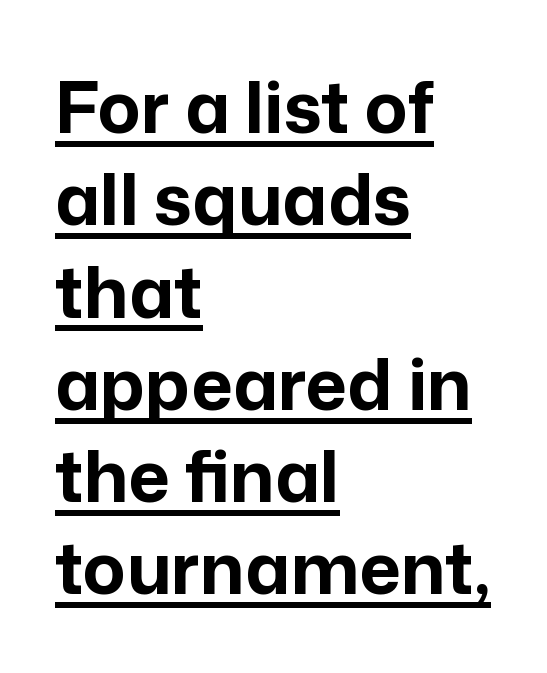
The image shows 71 px bold sans-serif type, upright; set left-aligned, normal line spacing (1.3x), normal letter spacing, underlined; low stroke contrast and a medium x-height.
